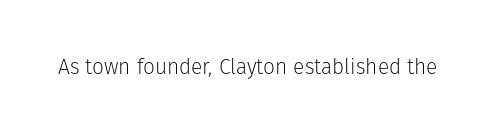
The image shows 21 px text type, upright; set normal letter spacing, not underlined.
